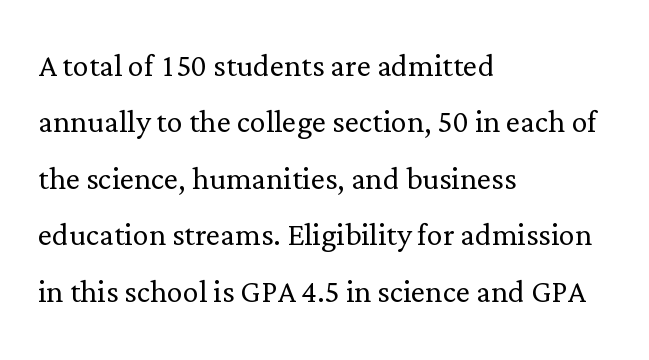
Q: Is the text bold? A: No.
Q: Is the text italic (slanted)? A: No, it is upright.
Q: Is the typeface a serif or a sans-serif typeface? A: Serif.
Q: Is the text underlined? A: No.
Q: How is the paragraph aligned? A: Left-aligned.
Q: Is the spacing between letters normal or unusually wide? A: Normal.
Q: Is the spacing between lines tight, normal or loose? A: Normal.
Q: Width (condensed, normal, or wide)? A: Normal.
Q: Stroke contrast? A: Low.
Q: x-height? A: Medium.
Q: Monospaced? A: No.
